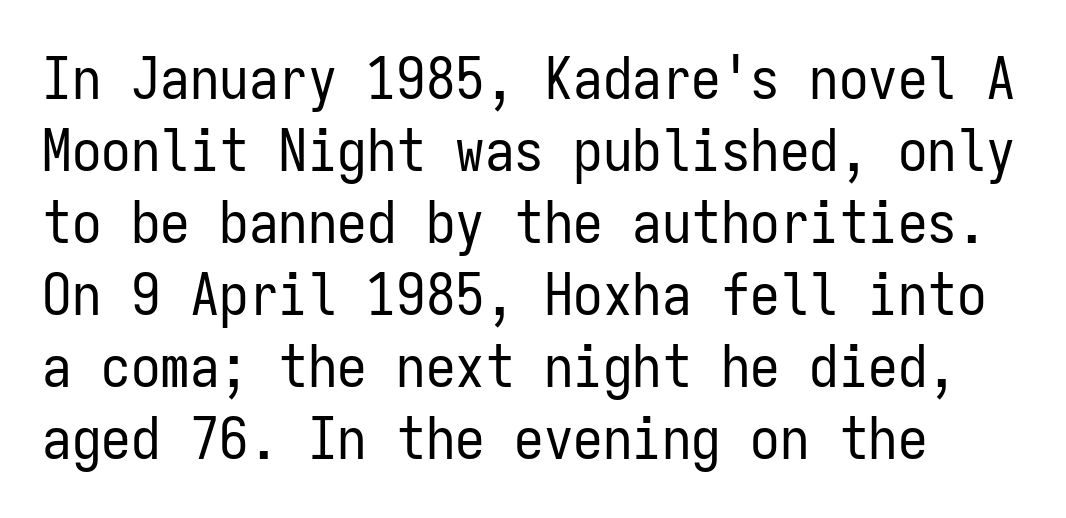
{"serif": "no", "italic": "no", "bold": "no", "weight": "regular", "width": "condensed", "stroke_contrast": "low", "x_height": "medium", "monospaced": "yes", "underline": "no", "line_spacing_ratio": 1.22, "letter_spacing": "normal", "letter_spacing_em": 0.0, "glyph_px": 59}
